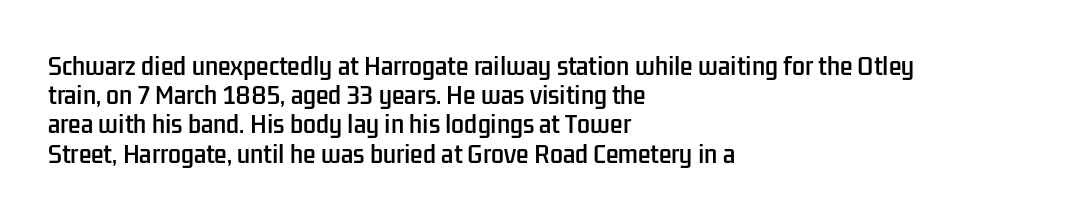
Interline gaps are of average width in this sample. Short note: letters normally spaced. Posture: vertical. The strip under each line holds only bare page. Which margin do the lines hug? The left one — the right edge is uneven.
